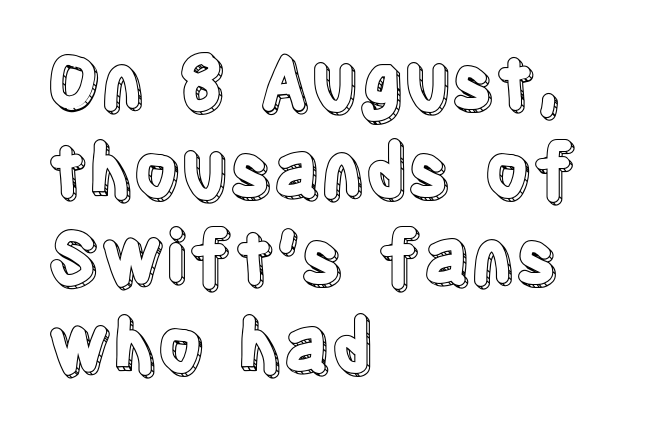
Lines of text with bare space underneath. Characters follow at the spacing the type designer built in. Varying glyph widths throughout — classic text-font behaviour. Do the letters lean? They stand straight. The rag falls on the right side of this text block.
